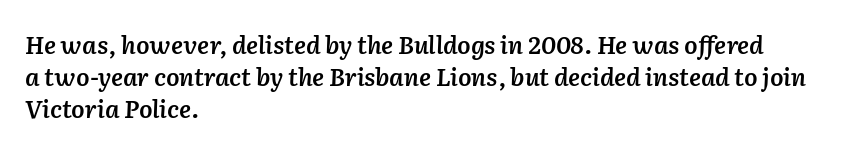
Descenders hang freely into open space. A typesetter would call this leading conventional body-copy spacing. A somewhat darkened texture: the type is semibold rather than bold. The letters sit at their default tracking, neither squeezed nor spread. Observe the lean: these are italic letterforms. Each line starts at the same left margin while the right side varies.
